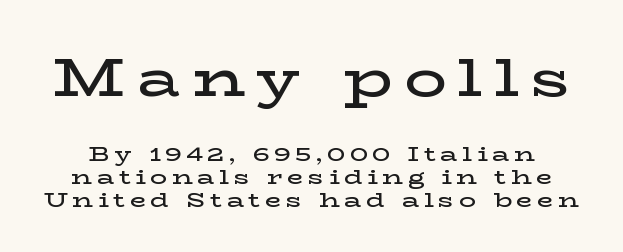
The image shows 53 px semibold, wide serif type, upright; set tight line spacing (1.1x), unusually wide letter spacing (+0.22 em), not underlined; the first (top) block is 2.52x larger; low stroke contrast and a medium x-height.
